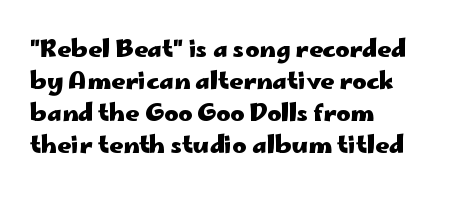
Heavy-handed strokes throughout: this text is bold. Ordinary non-slanted type is in use. The text block is weighted toward the left margin, trailing off unevenly rightward. Students, observe: this is what conventionally led text looks like. Students, note that the glyphs here touch the page at normal intervals. The words here are not underlined.
